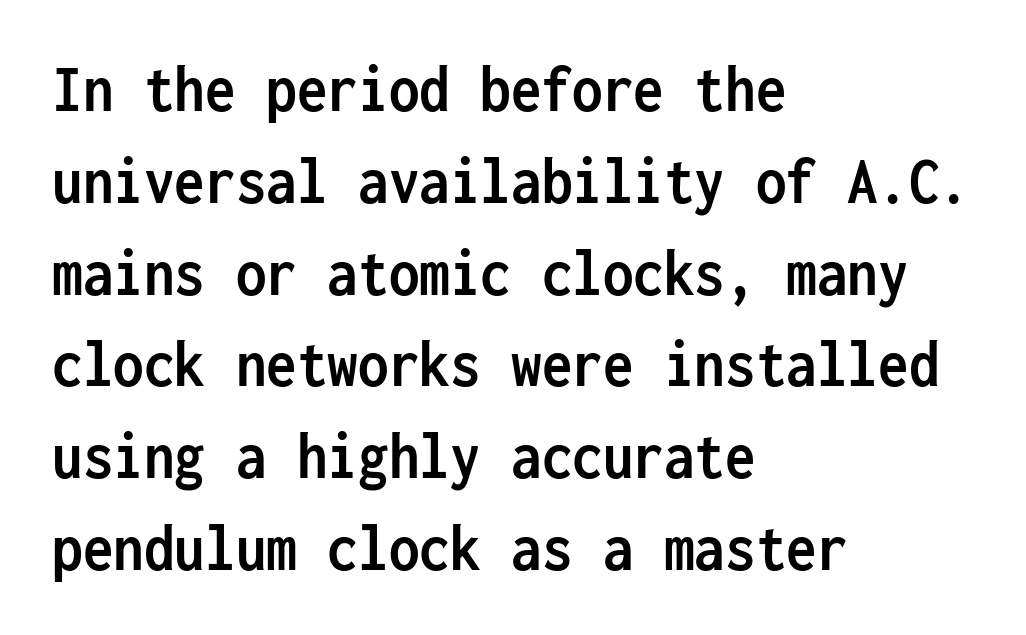
Q: Is the text bold? A: Yes.
Q: Is the text italic (slanted)? A: No, it is upright.
Q: Is the typeface a serif or a sans-serif typeface? A: Sans-serif.
Q: Is the text underlined? A: No.
Q: How is the paragraph aligned? A: Left-aligned.
Q: Is the spacing between letters normal or unusually wide? A: Normal.
Q: Is the spacing between lines tight, normal or loose? A: Normal.
Q: Width (condensed, normal, or wide)? A: Condensed.
Q: Stroke contrast? A: Low.
Q: x-height? A: Medium.
Q: Monospaced? A: Yes.
